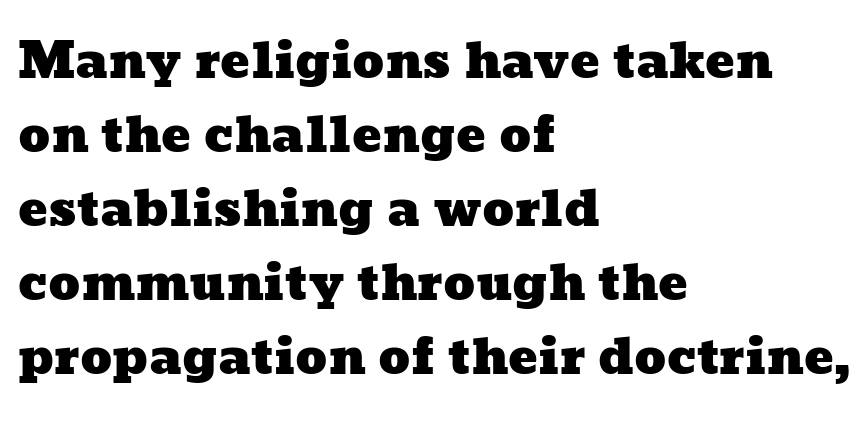
These lines stack with their left ends in a neat column. The rendering uses a moderate line-height, typical for paragraphs. The letters advance in unequal steps, a hallmark of proportional type. Look at the tracking — it's just the regular setting, nothing added.
